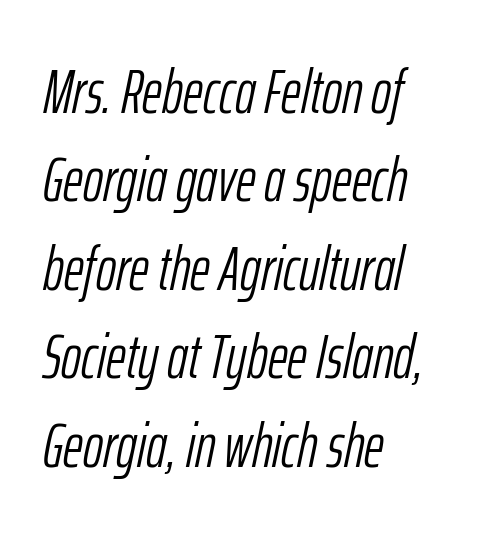
Q: Is the text bold? A: No.
Q: Is the text italic (slanted)? A: Yes, it leans right by about 12 degrees.
Q: Is the text underlined? A: No.
Q: How is the paragraph aligned? A: Left-aligned.
Q: Is the spacing between letters normal or unusually wide? A: Normal.
Q: Is the spacing between lines tight, normal or loose? A: Normal.
Q: Width (condensed, normal, or wide)? A: Condensed.
Q: Stroke contrast? A: Low.
Q: x-height? A: Medium.
Q: Monospaced? A: No.
